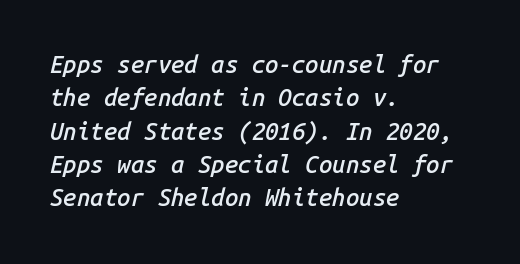
Teacher's note: observe the even left margin — that is flush-left alignment. The foot of each line stays bare and open. Rows of type keep a routine distance in the vertical direction. A bit beefed up — I'd call it semibold rather than bold. The passage shown leans; its letterforms are oblique.
